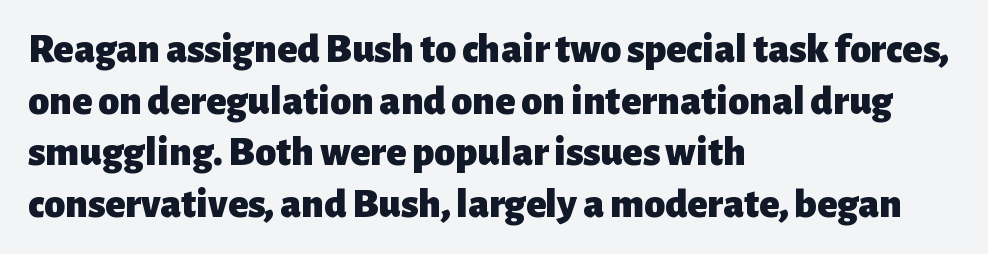
The image shows 42 px heavy sans-serif type, upright; set left-aligned, line spacing 1.23x, normal letter spacing, not underlined; low stroke contrast and a medium x-height.
